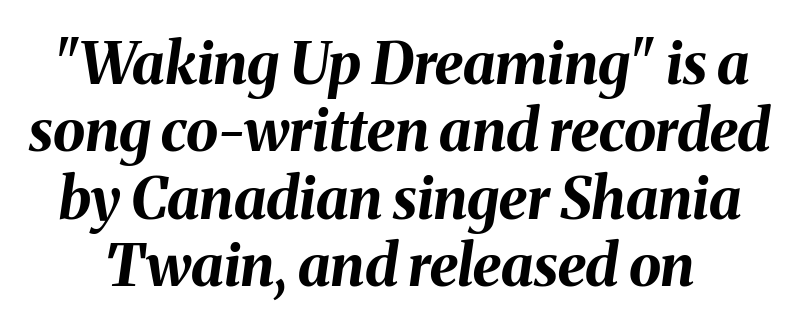
The image shows 58 px bold type, italic (leaning right); set line spacing 1.16x, normal letter spacing, not underlined; medium stroke contrast and a medium x-height.
